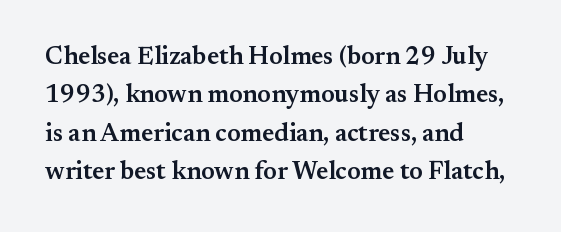
{"italic": "no", "bold": "semi", "underline": "no", "align": "left", "line_spacing": "normal", "line_spacing_ratio": 1.54, "letter_spacing": "normal", "letter_spacing_em": 0.0, "glyph_px": 25}
